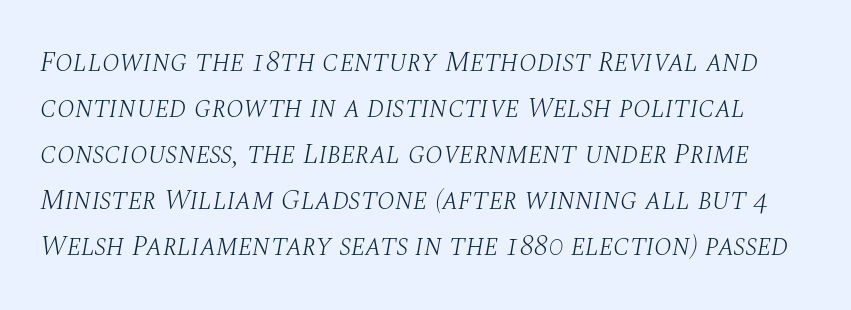
The image shows 29 px light serif type, italic (leaning right); set normal line spacing (1.59x), normal letter spacing, not underlined; medium stroke contrast and a large x-height.
